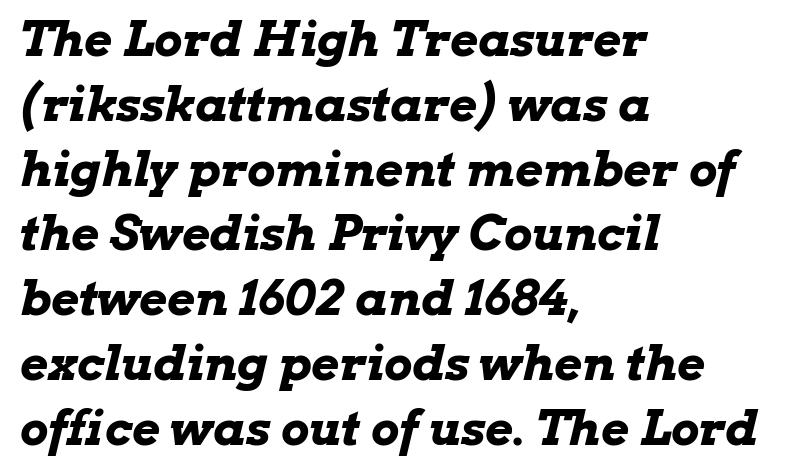
Q: Is the text bold? A: Yes.
Q: Is the text italic (slanted)? A: Yes, it leans right by about 13 degrees.
Q: Is the text underlined? A: No.
Q: How is the paragraph aligned? A: Left-aligned.
Q: Is the spacing between letters normal or unusually wide? A: Normal.
Q: Is the spacing between lines tight, normal or loose? A: Normal.
Q: Width (condensed, normal, or wide)? A: Wide.
Q: Stroke contrast? A: Low.
Q: x-height? A: Medium.
Q: Monospaced? A: No.
